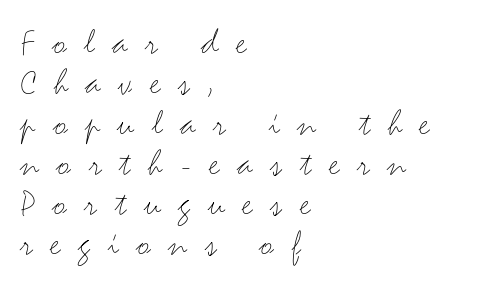
The image shows 38 px light, wide sans-serif type; set left-aligned, tight line spacing (1.06x), unusually wide letter spacing (+0.46 em), not underlined; medium stroke contrast and a small x-height.
